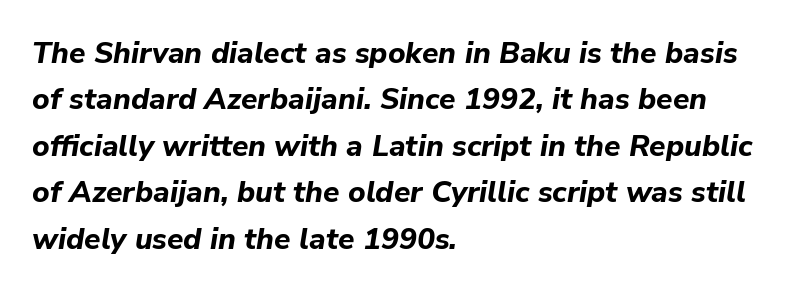
The glyphs look as if they've been sheared to an angle. Left-aligned paragraph, ragged on the right. Look at the stroke-to-counter ratio: heavy, a bold. How would I describe the line gaps? Plain and ordinary. Is the letter spacing exaggerated? No — it looks like the ordinary default.
